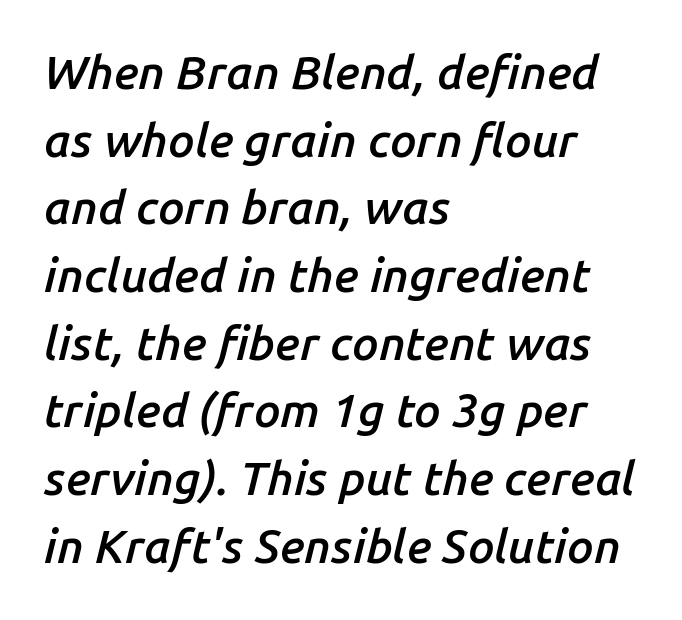
The image shows 47 px semibold type, italic (leaning right); set left-aligned, normal line spacing (1.44x), normal letter spacing, not underlined; low stroke contrast and a medium x-height.
